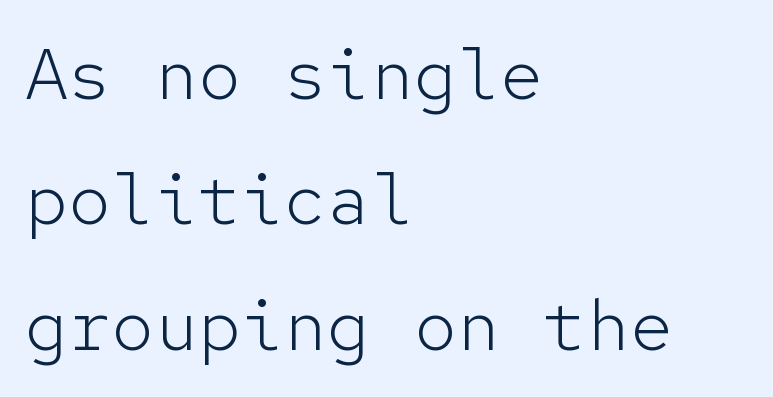
The image shows 72 px light sans-serif type, upright, monospaced; set left-aligned, line spacing 1.74x, normal letter spacing, not underlined; low stroke contrast and a medium x-height.
